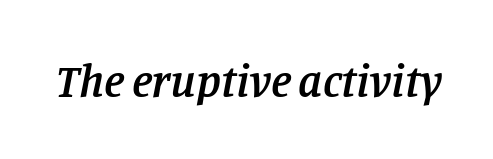
The image shows 46 px semibold serif type, italic (leaning right); set normal letter spacing, not underlined; low stroke contrast and a large x-height.
